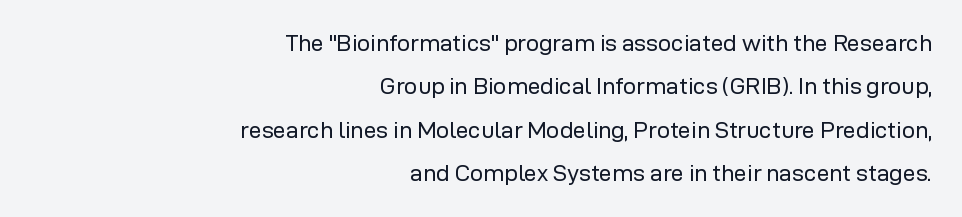
Notice how the passage keeps a crisp vertical edge on the right only. Characters remain perfectly vertical along every line. Observe the ordinary spacing: letters are neighbours, not strangers. The area under the type is left untouched.
